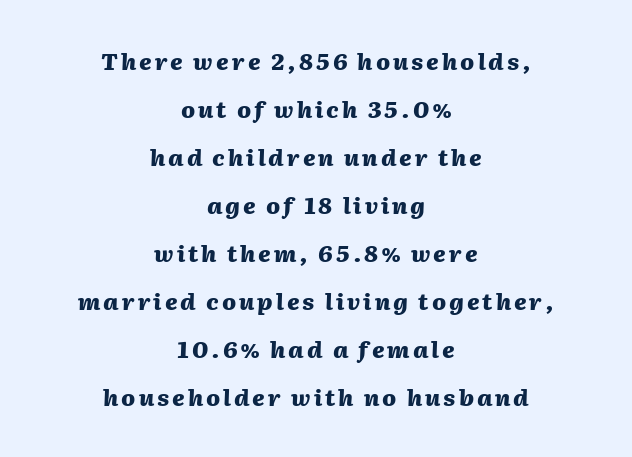
Q: Is the text bold? A: Yes.
Q: Is the text italic (slanted)? A: Yes, it leans right by about 2 degrees.
Q: Is the text underlined? A: No.
Q: How is the paragraph aligned? A: Centered.
Q: Is the spacing between lines tight, normal or loose? A: Loose.
